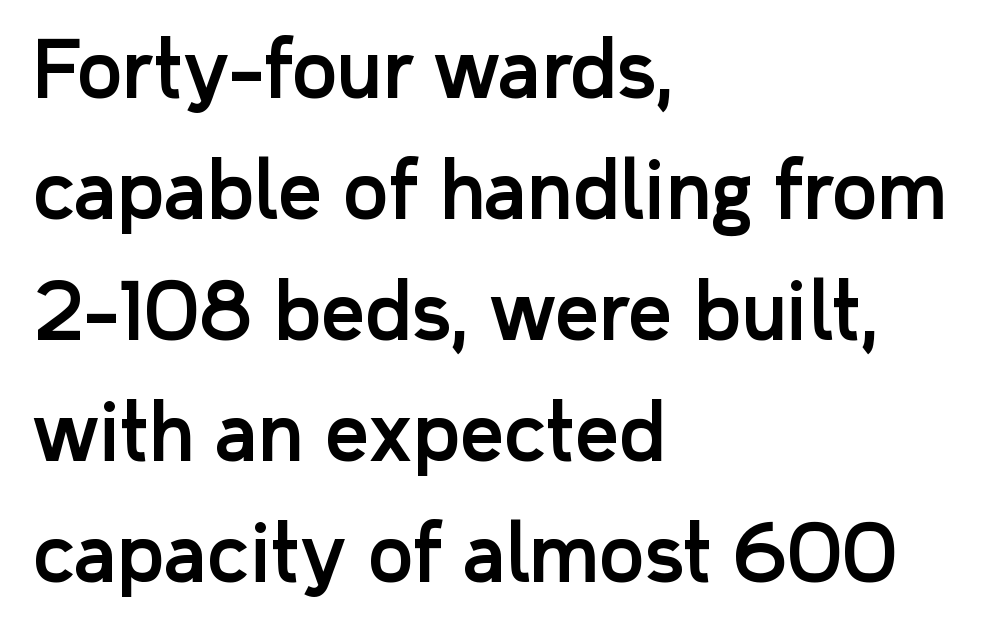
{"serif": "no", "italic": "no", "width": "normal", "stroke_contrast": "low", "x_height": "medium", "monospaced": "no", "underline": "no", "align": "left", "line_spacing": "normal", "line_spacing_ratio": 1.57, "letter_spacing": "normal", "letter_spacing_em": 0.0, "glyph_px": 77}
